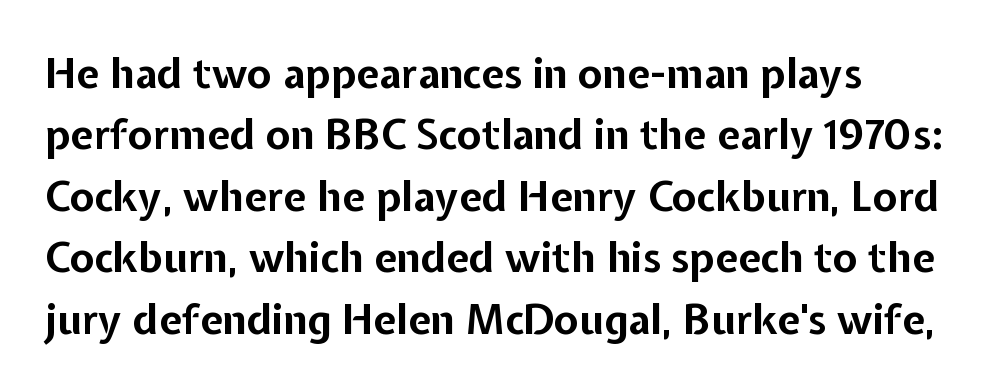
The image shows 41 px bold sans-serif type, upright; set normal line spacing (1.5x), normal letter spacing, not underlined; low stroke contrast and a medium x-height.
